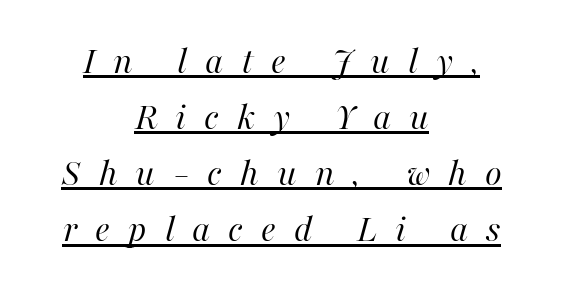
Q: Is the text bold? A: No.
Q: Is the text italic (slanted)? A: Yes, it leans right by about 16 degrees.
Q: Is the text underlined? A: Yes.
Q: How is the paragraph aligned? A: Centered.
Q: Is the spacing between letters normal or unusually wide? A: Unusually wide.
Q: Is the spacing between lines tight, normal or loose? A: Normal.
Q: Width (condensed, normal, or wide)? A: Normal.
Q: Stroke contrast? A: High.
Q: x-height? A: Medium.
Q: Monospaced? A: No.
